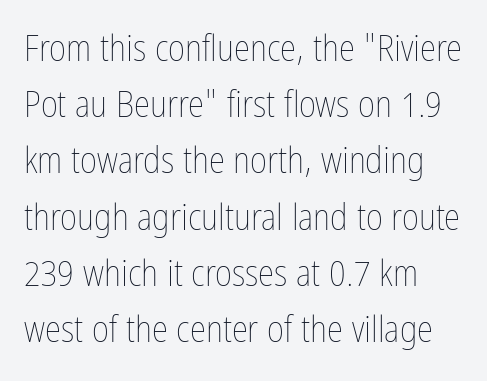
Typeset ragged right — the left edge is the straight one. Quick note: underline off. You could not count columns in this text — the font is proportionally spaced. Normally led — the rows are evenly, conventionally spaced.
